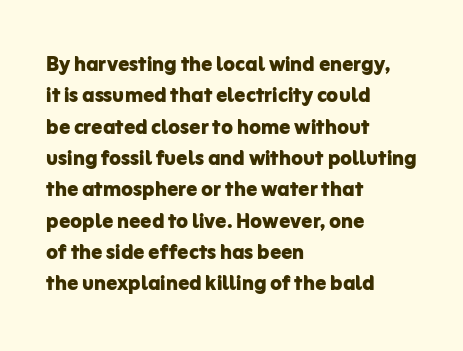
{"italic": "no", "bold": "yes", "underline": "no", "align": "left", "line_spacing_ratio": 1.16, "letter_spacing": "normal", "letter_spacing_em": 0.0, "glyph_px": 27}
